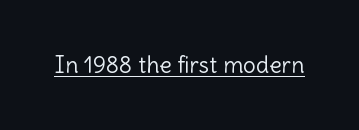
{"italic": "no", "bold": "no", "underline": "yes", "letter_spacing": "normal", "letter_spacing_em": 0.0, "glyph_px": 23}
